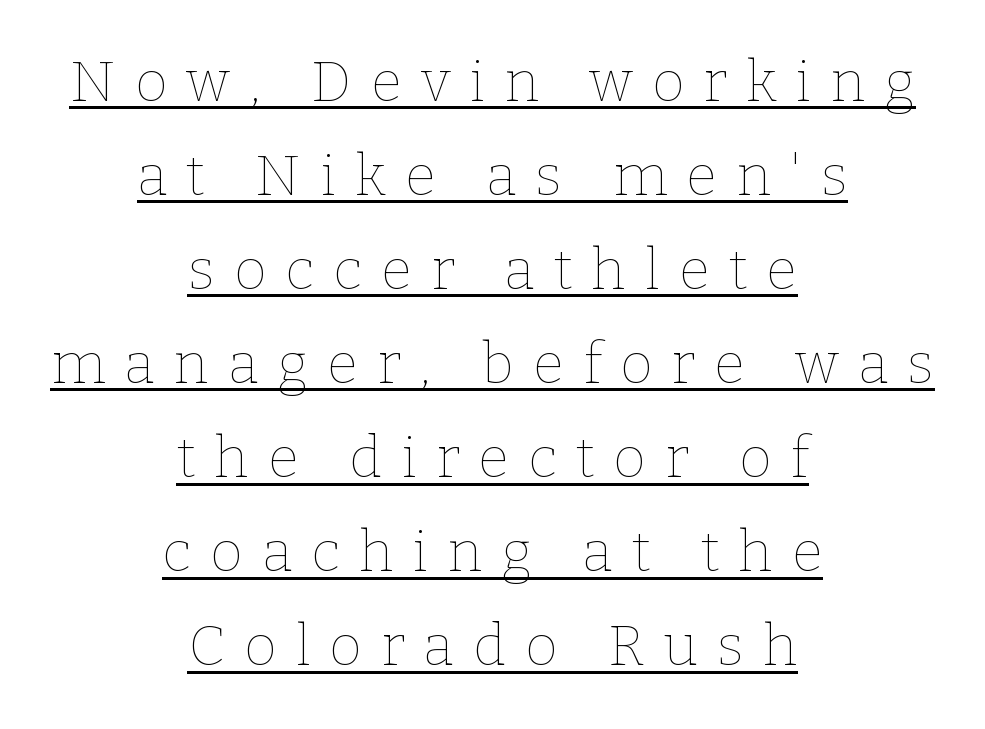
The image shows 57 px thin type, upright; set centered, normal line spacing (1.65x), unusually wide letter spacing (+0.33 em), underlined; low stroke contrast and a medium x-height.
